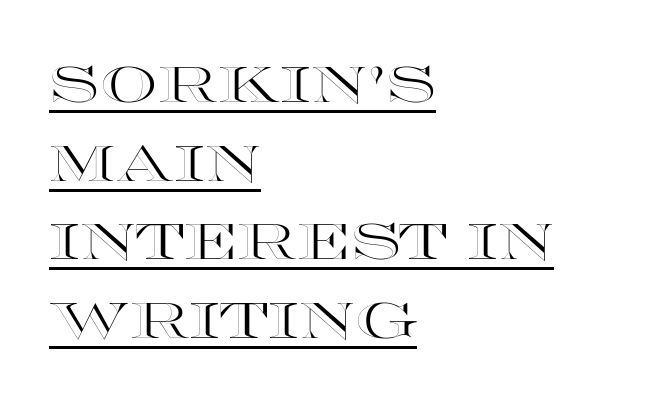
The image shows 51 px wide type, upright; set left-aligned, normal line spacing (1.54x), normal letter spacing, underlined; a large x-height.
